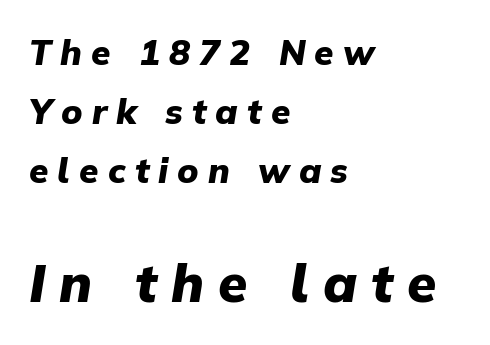
The image shows 53 px heavy type, italic (leaning right); set left-aligned, normal line spacing (1.68x), unusually wide letter spacing (+0.26 em), not underlined; the second (bottom) block is 1.51x larger; low stroke contrast and a medium x-height.
